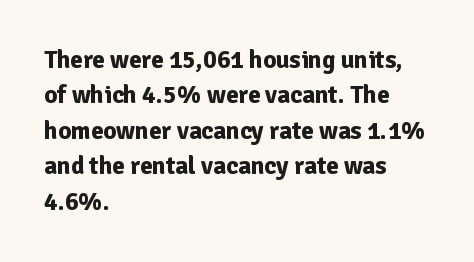
The image shows 25 px bold type, upright; set left-aligned, normal line spacing (1.42x), normal letter spacing, not underlined.
